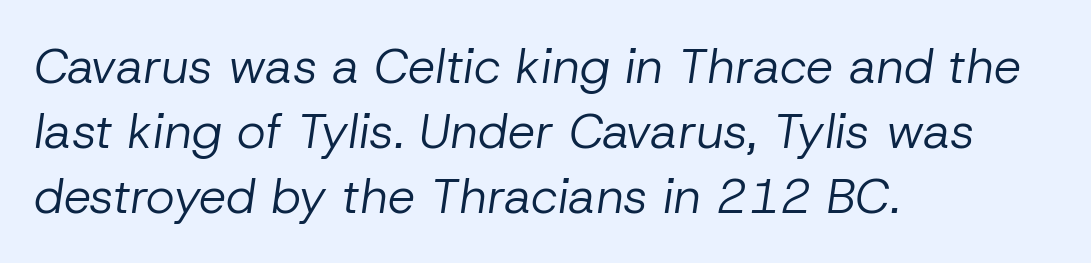
Does extra space separate the letters? No, they use regular spacing. Leading matches the norm, producing a regular column. The foot of each line stays bare and open. Weight class: somewhere from thin through regular. Does the copy run flush right? No — it runs flush left. The rendering applies a slant to the glyphs.
